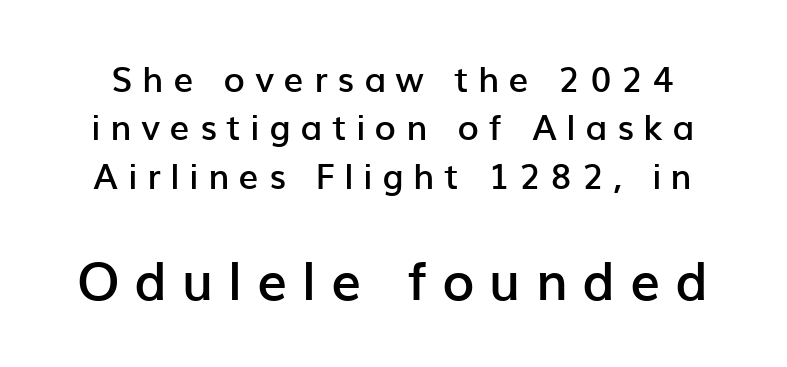
{"serif": "no", "italic": "no", "bold": "semi", "weight": "semibold", "width": "normal", "stroke_contrast": "low", "x_height": "medium", "monospaced": "no", "underline": "no", "line_spacing": "normal", "line_spacing_ratio": 1.38, "letter_spacing": "wide", "letter_spacing_em": 0.28, "larger_block": "second", "size_ratio": 1.51, "glyph_px": 53}
